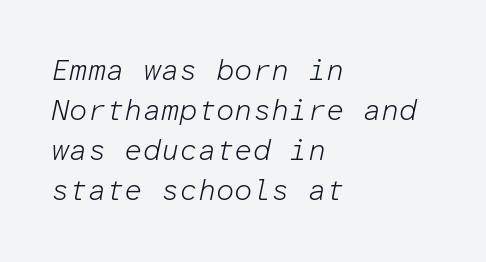
{"italic": "yes", "lean": "right", "slant_degrees": 12, "bold": "no", "weight": "light", "width": "normal", "stroke_contrast": "low", "x_height": "medium", "monospaced": "yes", "underline": "no", "align": "left", "line_spacing": "normal", "line_spacing_ratio": 1.38, "letter_spacing": "normal", "letter_spacing_em": 0.0, "glyph_px": 29}
